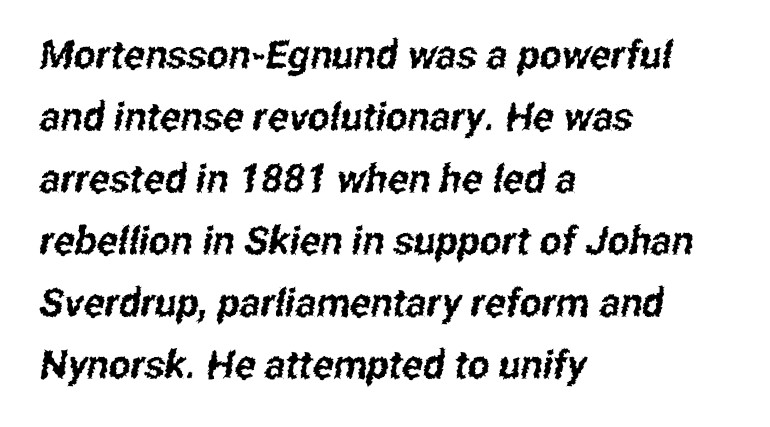
Q: Is the typeface a serif or a sans-serif typeface? A: Sans-serif.
Q: Is the text underlined? A: No.
Q: How is the paragraph aligned? A: Left-aligned.
Q: Is the spacing between letters normal or unusually wide? A: Normal.
Q: Is the spacing between lines tight, normal or loose? A: Normal.
Q: Width (condensed, normal, or wide)? A: Condensed.
Q: Stroke contrast? A: Low.
Q: x-height? A: Medium.
Q: Monospaced? A: No.
